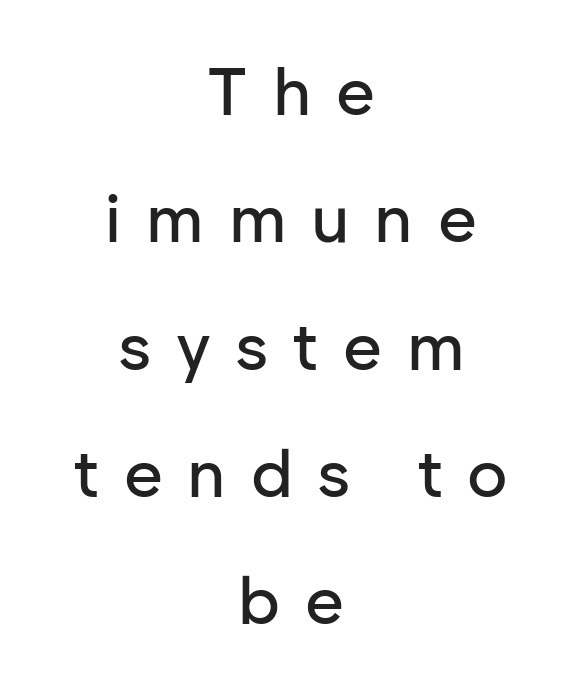
{"serif": "no", "italic": "no", "width": "normal", "stroke_contrast": "low", "x_height": "medium", "monospaced": "no", "underline": "no", "align": "center", "line_spacing": "loose", "line_spacing_ratio": 1.9, "letter_spacing": "wide", "letter_spacing_em": 0.37, "glyph_px": 67}
